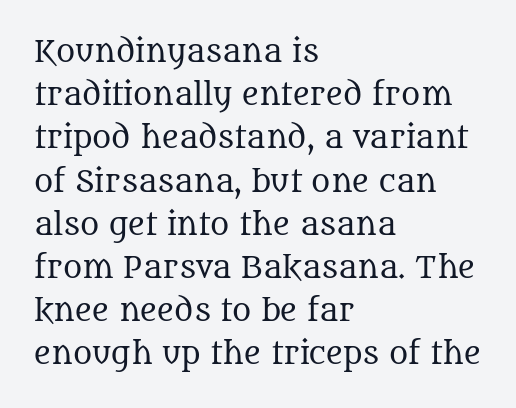
The image shows 29 px regular-weight serif type, upright; set left-aligned, normal line spacing (1.49x), normal letter spacing, not underlined; medium stroke contrast and a large x-height.
